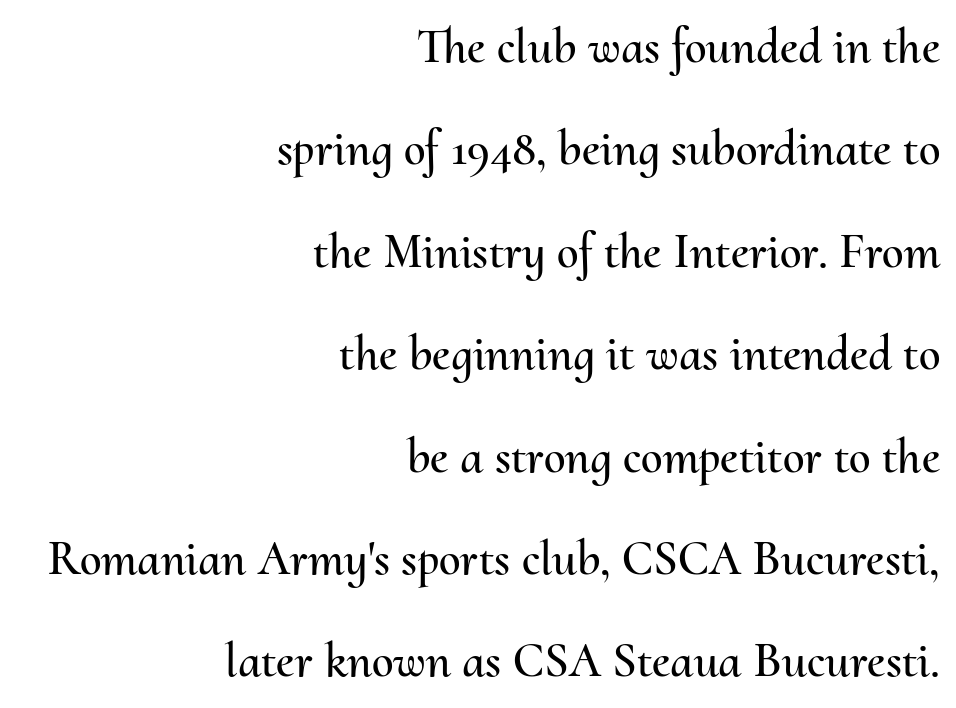
Underlining? Definitely not there. Does the leading feel generous? Absolutely, it's lavish. Looks like regular typesetting: each glyph gets only the width it needs. Is the block centered? No — it sits flush against the right margin.
